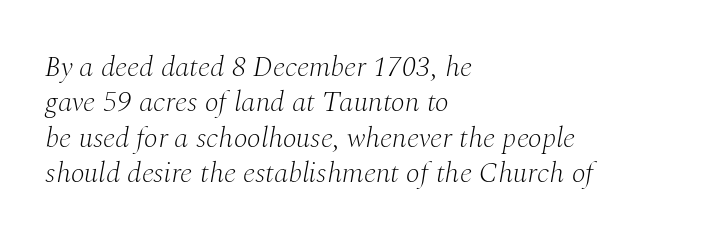
Q: Is the text bold? A: No.
Q: Is the text italic (slanted)? A: Yes, it leans right by about 10 degrees.
Q: Is the typeface a serif or a sans-serif typeface? A: Serif.
Q: Is the text underlined? A: No.
Q: How is the paragraph aligned? A: Left-aligned.
Q: Is the spacing between letters normal or unusually wide? A: Normal.
Q: Width (condensed, normal, or wide)? A: Normal.
Q: Stroke contrast? A: Medium.
Q: x-height? A: Medium.
Q: Monospaced? A: No.
